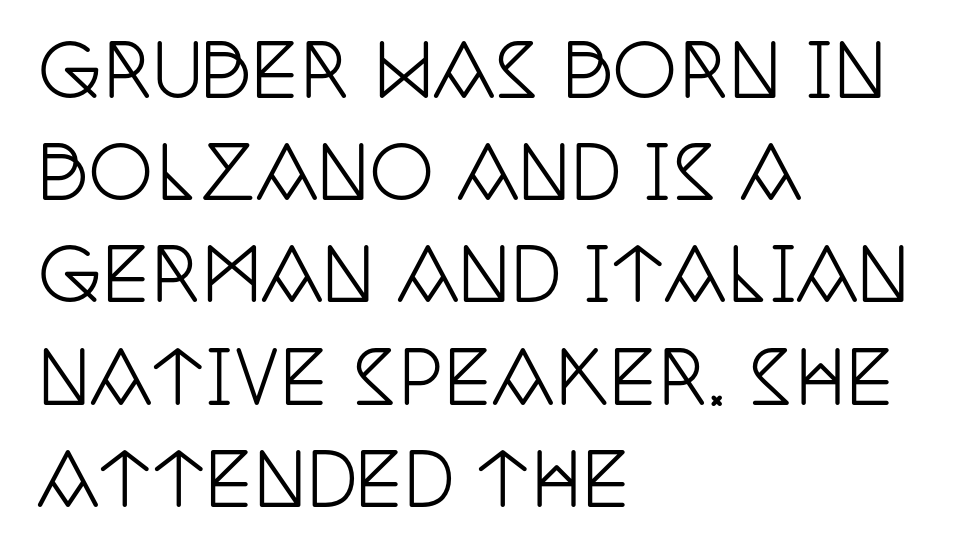
Q: Is the text italic (slanted)? A: No, it is upright.
Q: Is the typeface a serif or a sans-serif typeface? A: Serif.
Q: Is the text underlined? A: No.
Q: How is the paragraph aligned? A: Left-aligned.
Q: Is the spacing between letters normal or unusually wide? A: Normal.
Q: Is the spacing between lines tight, normal or loose? A: Normal.
Q: Width (condensed, normal, or wide)? A: Condensed.
Q: Stroke contrast? A: Low.
Q: x-height? A: Large.
Q: Monospaced? A: No.
